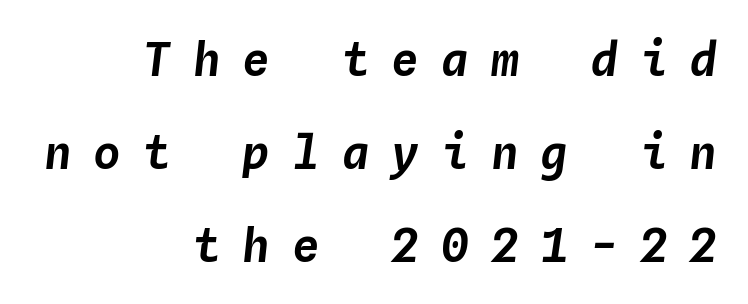
Widely set lines give the paragraph a tall, airy silhouette. Is this a fixed-width face? Yes — each glyph sits in an identical cell. The typesetter chose a ragged-left arrangement here. Italic: yes, the glyphs are oblique. Underline: absent.
